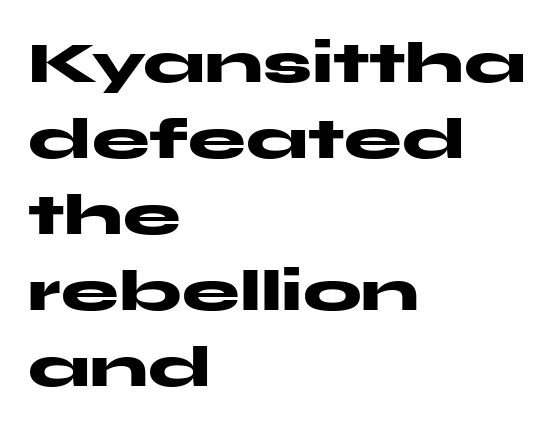
Q: Is the text bold? A: Yes.
Q: Is the text italic (slanted)? A: No, it is upright.
Q: Is the typeface a serif or a sans-serif typeface? A: Sans-serif.
Q: Is the text underlined? A: No.
Q: How is the paragraph aligned? A: Left-aligned.
Q: Is the spacing between letters normal or unusually wide? A: Normal.
Q: Is the spacing between lines tight, normal or loose? A: Normal.
Q: Width (condensed, normal, or wide)? A: Wide.
Q: Stroke contrast? A: Medium.
Q: x-height? A: Medium.
Q: Monospaced? A: No.
